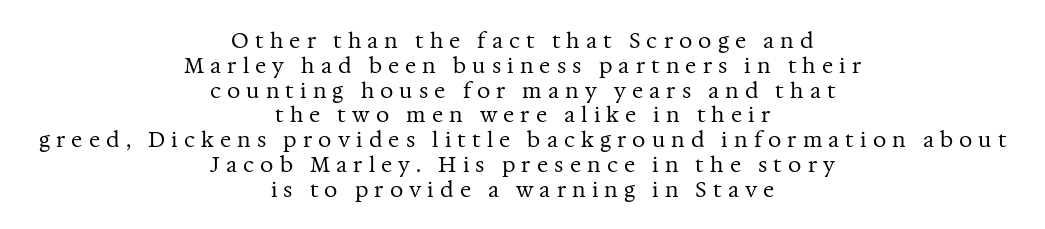
Q: Is the text bold? A: No.
Q: Is the text italic (slanted)? A: No, it is upright.
Q: Is the text underlined? A: No.
Q: How is the paragraph aligned? A: Centered.
Q: Is the spacing between letters normal or unusually wide? A: Unusually wide.
